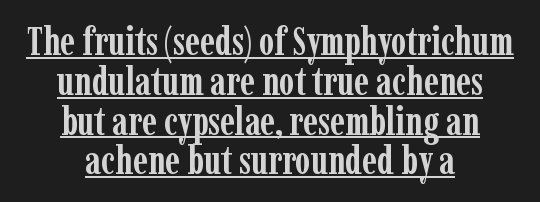
{"serif": "yes", "italic": "no", "bold": "yes", "weight": "semibold", "width": "condensed", "stroke_contrast": "low", "x_height": "medium", "monospaced": "no", "underline": "yes", "align": "center", "line_spacing": "tight", "line_spacing_ratio": 1.02, "letter_spacing": "normal", "letter_spacing_em": 0.0, "glyph_px": 39}
